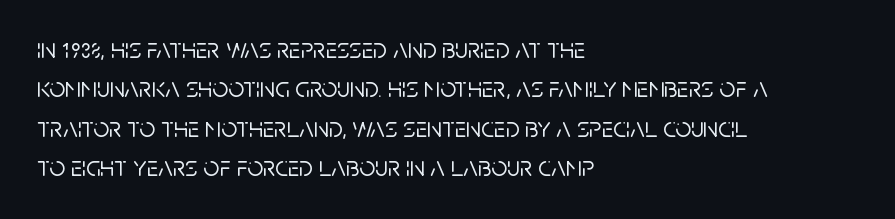
Characters follow at the spacing the type designer built in. Honestly, there is no underline to notice here at all. These lines are composed in type without serifs. You could not count columns in this text — the font is proportionally spaced. This sample uses an upright cut, with every glyph sitting square on the baseline.
